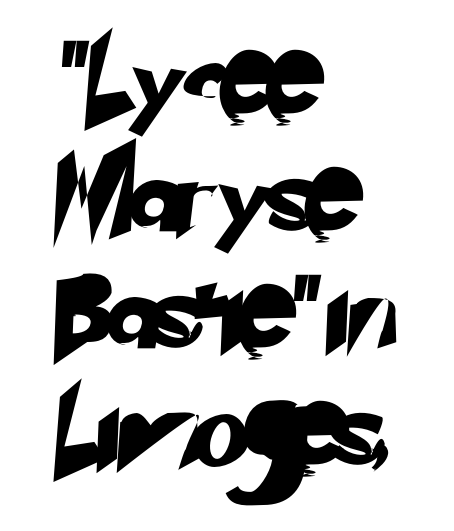
{"serif": "no", "width": "normal", "stroke_contrast": "low", "x_height": "small", "monospaced": "no", "underline": "no", "align": "left", "line_spacing": "normal", "line_spacing_ratio": 1.56, "letter_spacing": "normal", "letter_spacing_em": 0.0, "glyph_px": 75}
